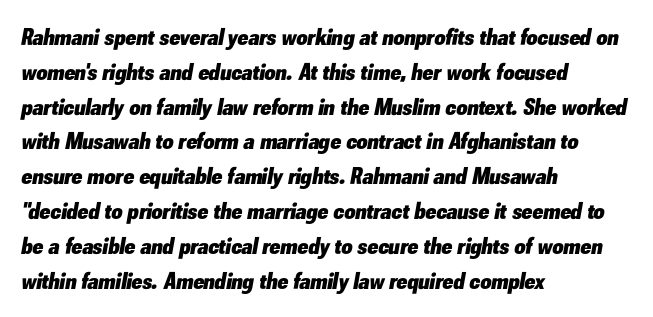
Q: Is the text bold? A: Yes.
Q: Is the text italic (slanted)? A: Yes, it leans right by about 10 degrees.
Q: Is the text underlined? A: No.
Q: How is the paragraph aligned? A: Left-aligned.
Q: Is the spacing between letters normal or unusually wide? A: Normal.
Q: Is the spacing between lines tight, normal or loose? A: Normal.
